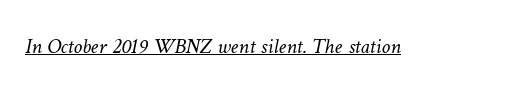
Q: Is the text bold? A: No.
Q: Is the text underlined? A: Yes.
Q: Is the spacing between letters normal or unusually wide? A: Normal.
